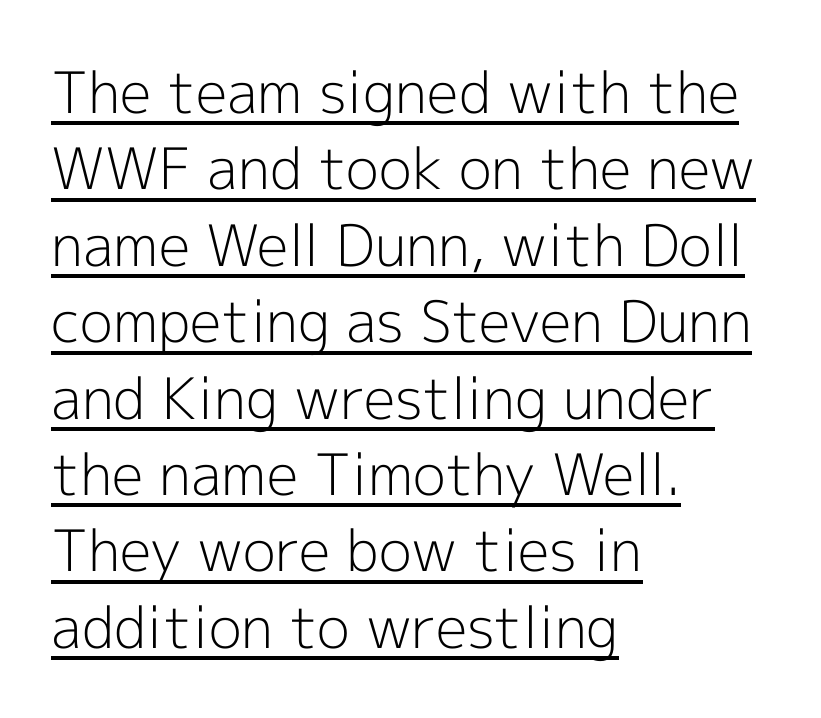
{"serif": "no", "italic": "no", "bold": "no", "weight": "light", "width": "normal", "x_height": "medium", "monospaced": "no", "underline": "yes", "align": "left", "line_spacing": "normal", "line_spacing_ratio": 1.34, "letter_spacing": "normal", "letter_spacing_em": 0.0, "glyph_px": 57}
